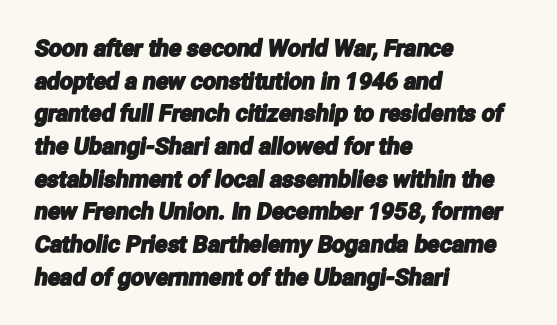
{"underline": "no", "align": "left", "line_spacing": "normal", "line_spacing_ratio": 1.42, "letter_spacing": "normal", "letter_spacing_em": 0.0, "glyph_px": 23}
